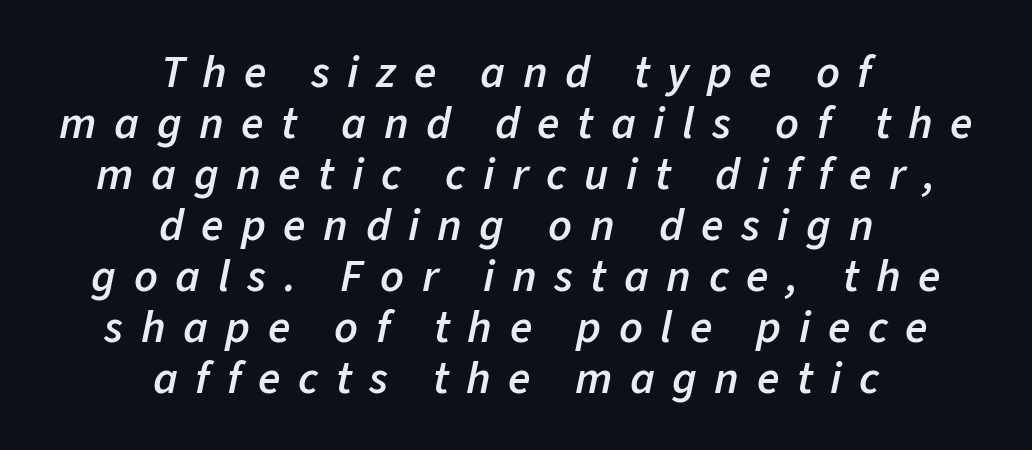
The image shows 46 px semibold type, italic (leaning right); set centered, tight line spacing (1.11x), unusually wide letter spacing (+0.38 em), not underlined; low stroke contrast and a medium x-height.
